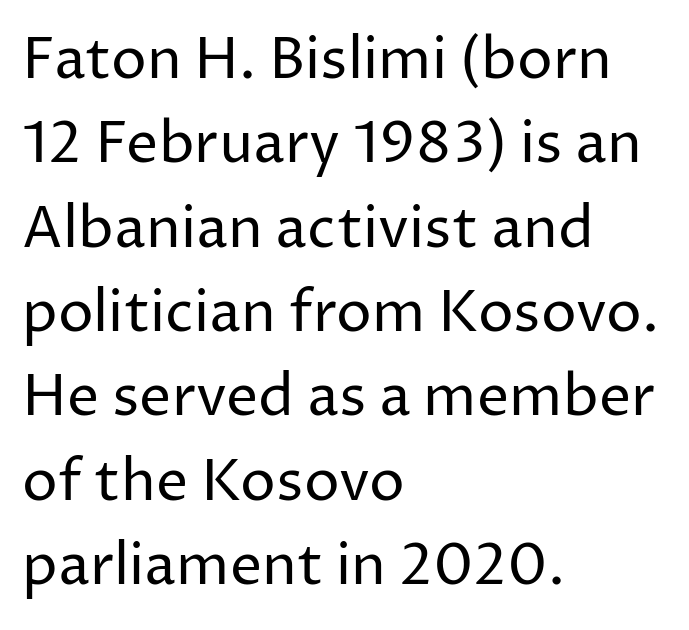
The face used here is rendered with its standard letterfit. Unmarked baselines from the first word to the last. You can tell it's not italic because the verticals are truly vertical. The font family rendered here belongs to the sans-serif group.
